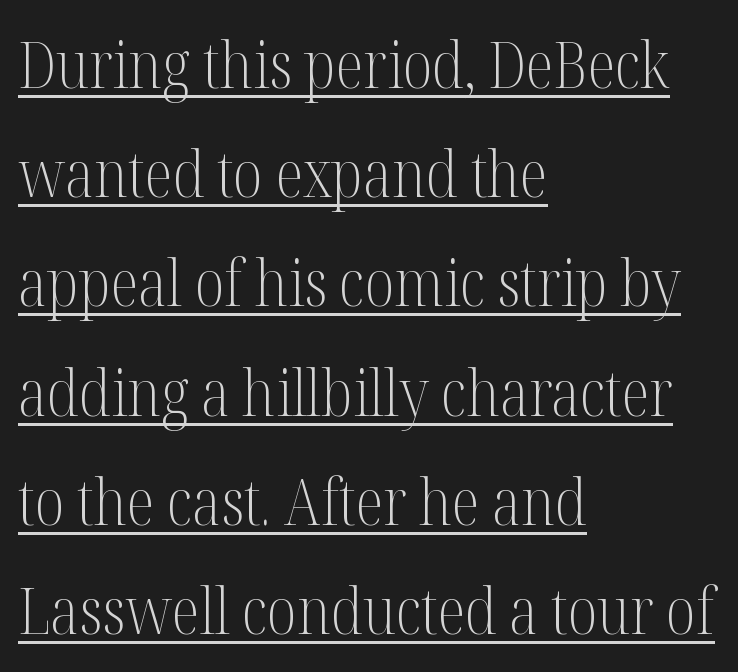
In terms of posture, this sample is upright. Vertically, the passage feels balanced, rows spaced as you'd expect. The type is set solid horizontally, with unmodified tracking. Check the space under the baseline: a stroke is drawn there. Stems and bowls with no extra thickness — not bold. Is the block centered? No — it sits flush against the left margin.
